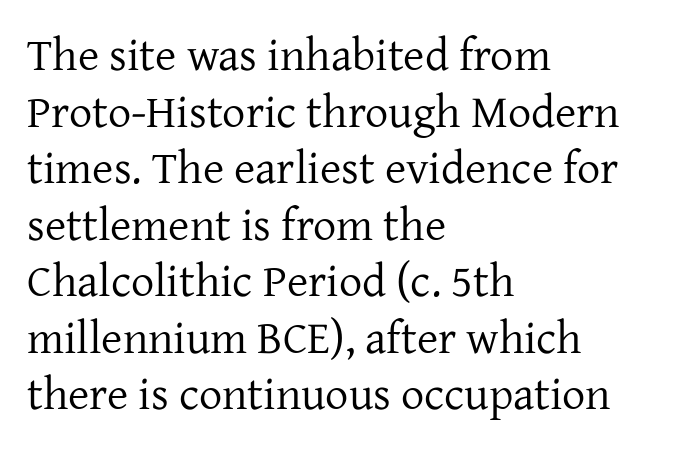
Upright lettering throughout. Unbolded letterforms with no extra heft. The passage shown is typed in a proportional face where columns would drift. Look at the bottom of the vertical strokes: they flare into serifs here. The rendering keeps characters at their native spacing. The typesetter chose a ragged-right arrangement here.
